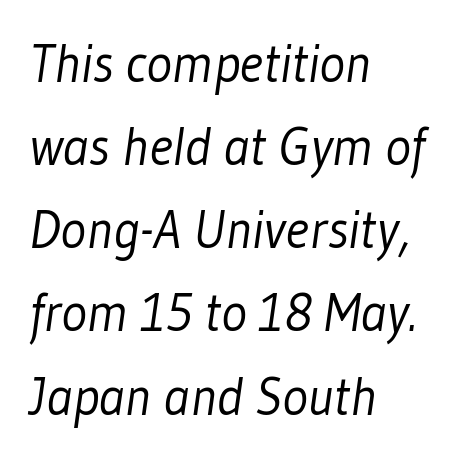
{"serif": "no", "bold": "no", "weight": "light", "width": "condensed", "stroke_contrast": "low", "x_height": "medium", "monospaced": "no", "underline": "no", "align": "left", "line_spacing": "normal", "line_spacing_ratio": 1.54, "letter_spacing": "normal", "letter_spacing_em": 0.0, "glyph_px": 54}
